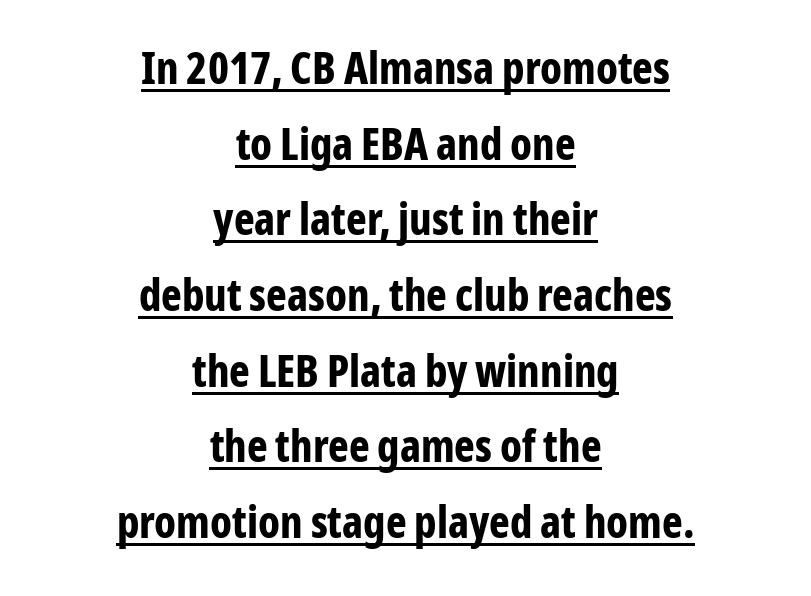
There is no visible air inserted between adjacent glyphs. The lettering stays uniformly vertical, giving the passage a roman look. A typographer would call this underscored text. Strong, thick strokes mark this as bold type. The letters carry no serifs — their stems end cleanly without finishing strokes.
